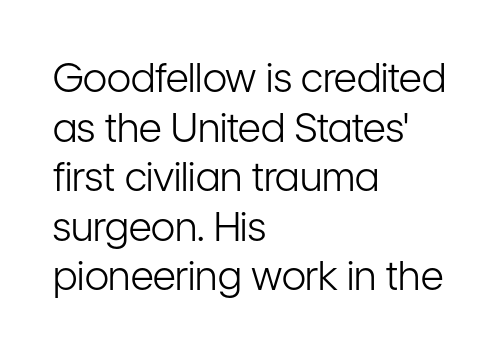
The image shows 40 px light, condensed sans-serif type, upright; set left-aligned, line spacing 1.24x, normal letter spacing, not underlined; low stroke contrast and a medium x-height.
